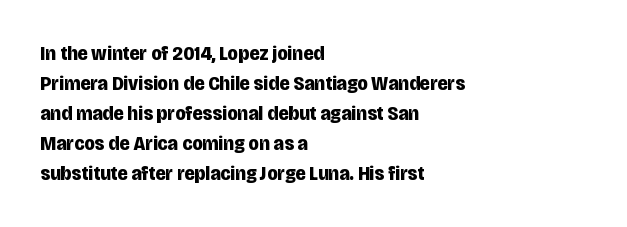
The image shows 21 px bold type, upright; set left-aligned, normal line spacing (1.43x), normal letter spacing, not underlined.
